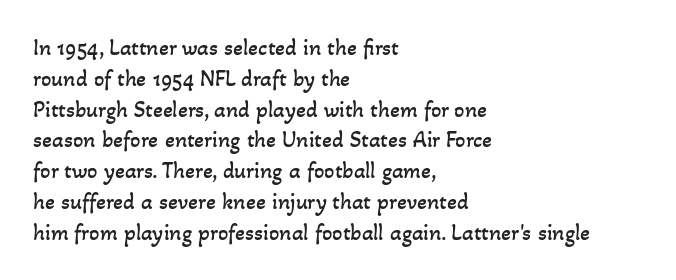
The image shows 23 px text type; set left-aligned, normal line spacing (1.34x), normal letter spacing, not underlined.
